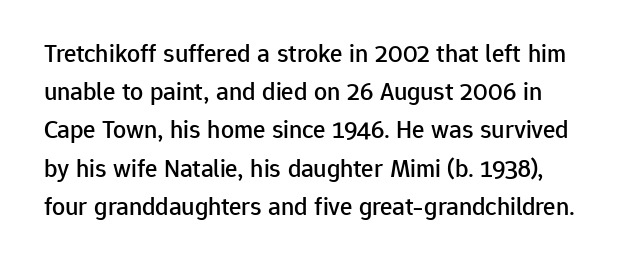
{"italic": "no", "underline": "no", "line_spacing": "normal", "line_spacing_ratio": 1.47, "letter_spacing": "normal", "letter_spacing_em": 0.0, "glyph_px": 26}
